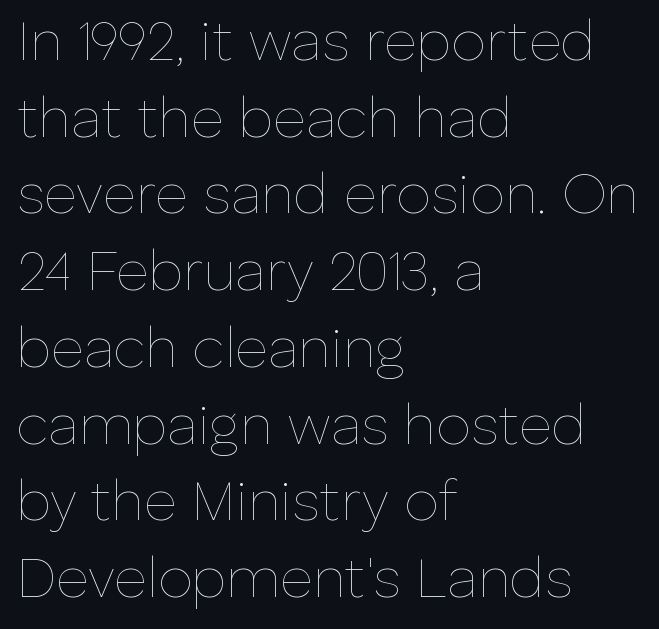
Q: Is the text bold? A: No.
Q: Is the text italic (slanted)? A: No, it is upright.
Q: Is the text underlined? A: No.
Q: How is the paragraph aligned? A: Left-aligned.
Q: Is the spacing between letters normal or unusually wide? A: Normal.
Q: Is the spacing between lines tight, normal or loose? A: Normal.
Q: Width (condensed, normal, or wide)? A: Normal.
Q: Stroke contrast? A: Low.
Q: x-height? A: Medium.
Q: Monospaced? A: No.
